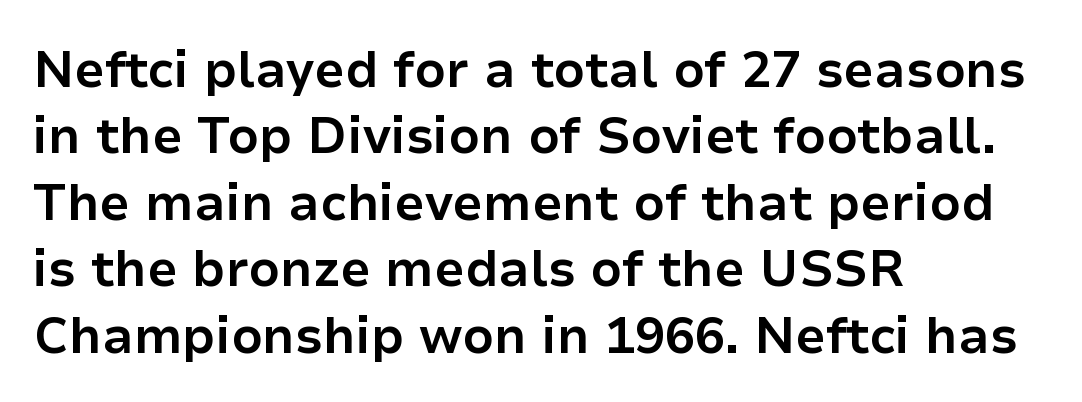
In terms of letterform style, serifs are entirely absent. The area under the type is left untouched. Rendered with straight, roman letterforms. Spacing verdict: proportional, widths tailored to each character. All the whitespace from short lines collects on the right. Nobody touched the tracking dial on this one.
